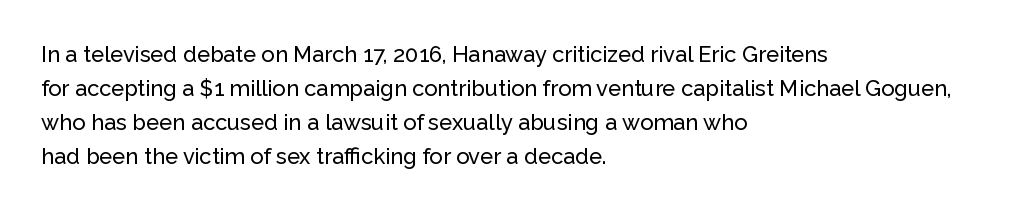
The image shows 22 px text type, upright; set left-aligned, normal line spacing (1.54x), normal letter spacing, not underlined.
